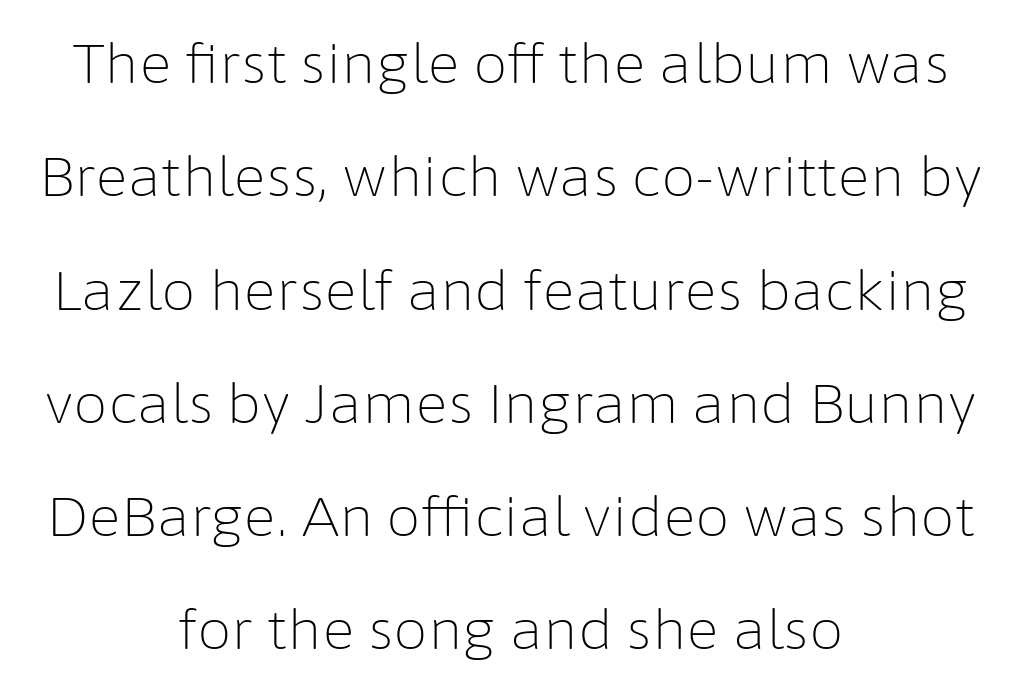
The image shows 55 px light sans-serif type, upright; set centered, loose line spacing (2.06x), normal letter spacing, not underlined; low stroke contrast and a medium x-height.
